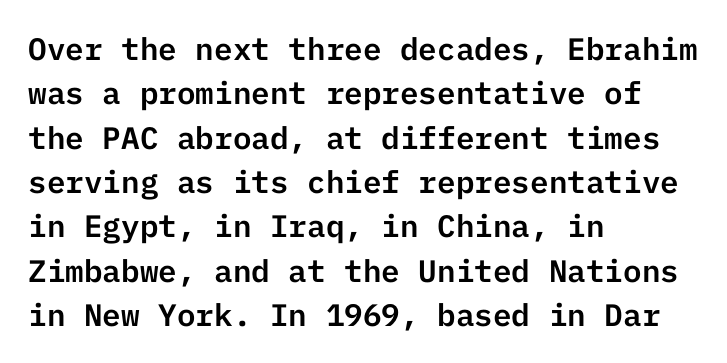
In terms of letterform style, serifs are entirely absent. Leading: standard. Which margin do the lines hug? The left one — the right edge is uneven. The area under the type is left untouched. The lettering holds an erect, upright posture throughout.
